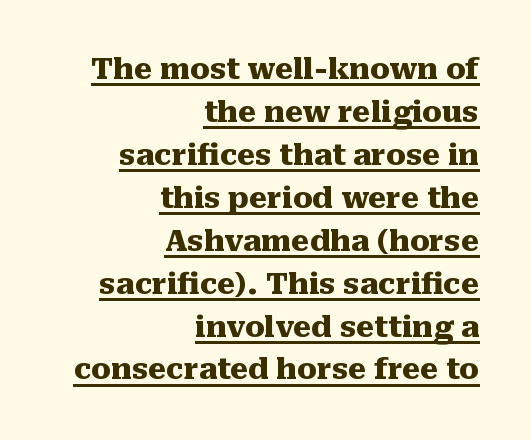
Q: Is the text bold? A: Yes.
Q: Is the text italic (slanted)? A: No, it is upright.
Q: Is the typeface a serif or a sans-serif typeface? A: Serif.
Q: Is the text underlined? A: Yes.
Q: How is the paragraph aligned? A: Right-aligned.
Q: Is the spacing between letters normal or unusually wide? A: Normal.
Q: Is the spacing between lines tight, normal or loose? A: Normal.
Q: Width (condensed, normal, or wide)? A: Normal.
Q: Stroke contrast? A: Medium.
Q: x-height? A: Medium.
Q: Monospaced? A: No.
